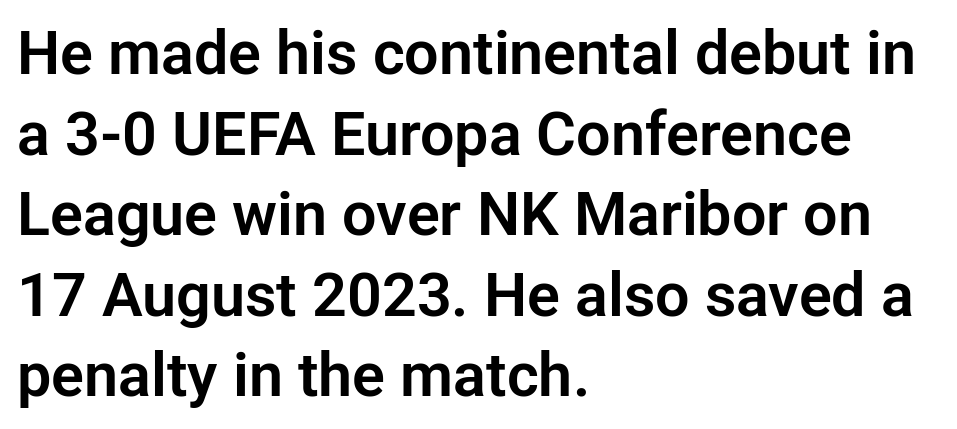
The image shows 61 px sans-serif type, upright; set left-aligned, normal line spacing (1.32x), normal letter spacing, not underlined; low stroke contrast and a medium x-height.
